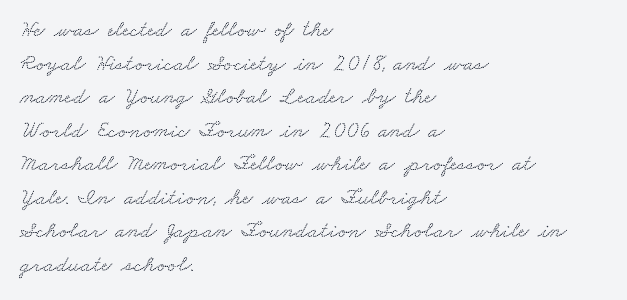
{"underline": "no", "align": "left", "line_spacing": "normal", "line_spacing_ratio": 1.46, "letter_spacing": "normal", "letter_spacing_em": 0.0, "glyph_px": 23}
